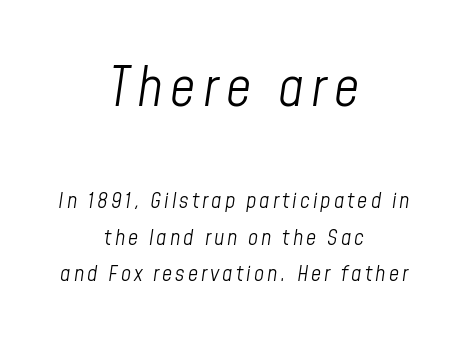
Italic? Definitely — the glyphs are oblique. Looks like regular typesetting: each glyph gets only the width it needs. The passage is arranged like a title page — every line centered. The designer gave the opening block more size than the closing block.
